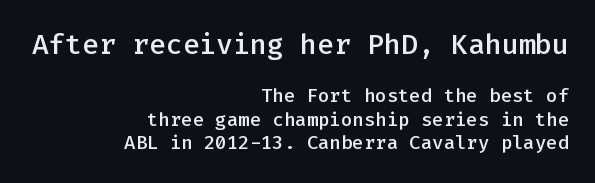
{"serif": "no", "italic": "no", "bold": "semi", "weight": "semibold", "width": "normal", "stroke_contrast": "low", "x_height": "medium", "monospaced": "yes", "underline": "no", "align": "right", "line_spacing_ratio": 1.24, "letter_spacing": "normal", "letter_spacing_em": 0.0, "larger_block": "first", "size_ratio": 1.47, "glyph_px": 28}
